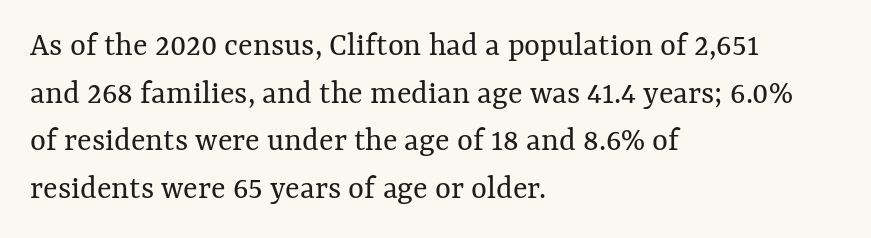
Each word holds together tightly as a unit, with standard inter-letter gaps. These lines stack with their left ends in a neat column. Type without underlining. This sample has the flowing, uneven cadence of proportional lettering.
